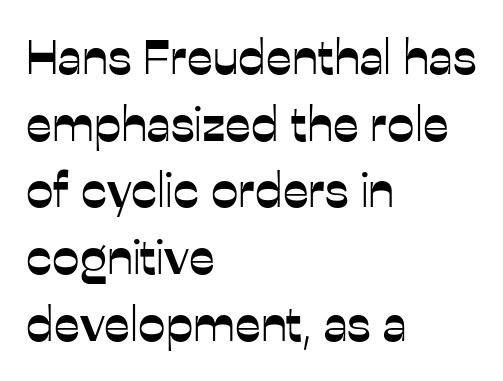
{"serif": "no", "italic": "no", "width": "normal", "stroke_contrast": "low", "x_height": "medium", "monospaced": "no", "underline": "no", "align": "left", "line_spacing": "normal", "line_spacing_ratio": 1.36, "letter_spacing": "normal", "letter_spacing_em": 0.0, "glyph_px": 49}
